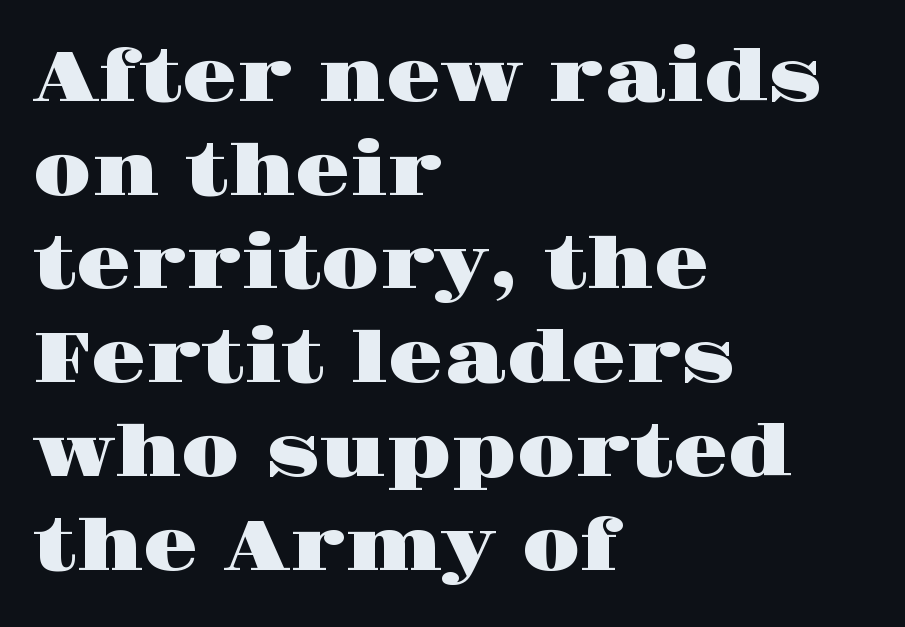
The horizontal fit of the characters is conventional and even. Leading matches the norm, producing a regular column. The strip under each line holds only bare page. Every stem runs plumb, perpendicular to the baseline. Proportional: the letters do not fall into vertical columns.
